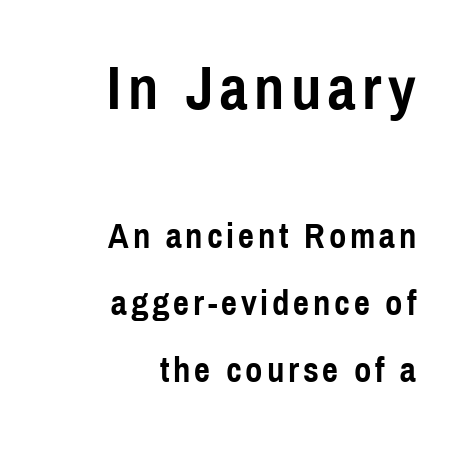
Large over small — that's the arrangement of the two blocks here. This rendering employs a face without finishing strokes, i.e., a sans-serif. The passage shown is not underscored anywhere. Thick stems and heavy bowls — unmistakably bold. Proportional: the letters do not fall into vertical columns.
